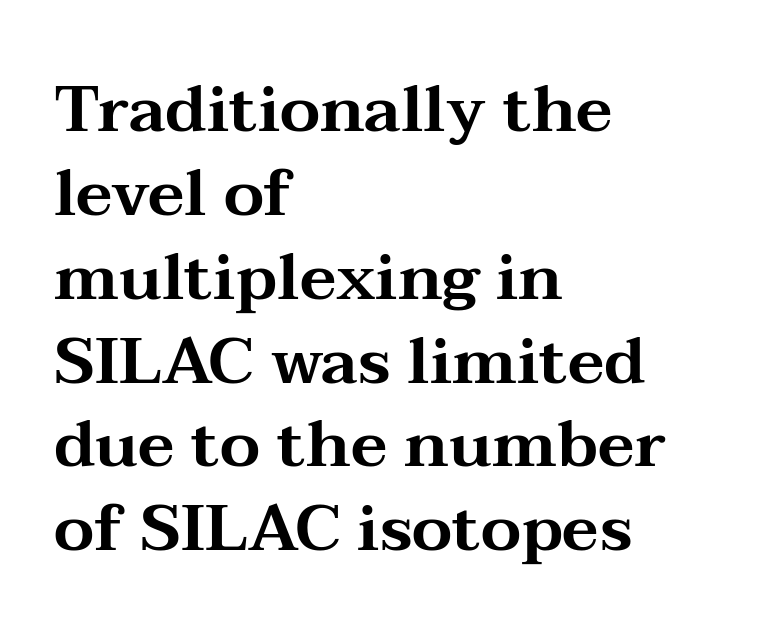
You can tell from the footed stems that serif type was used. You could call the tracking neutral — neither tight nor loose. No italicization has been applied; the sample stays upright. In terms of leading, this rendering sits right in the middle.
